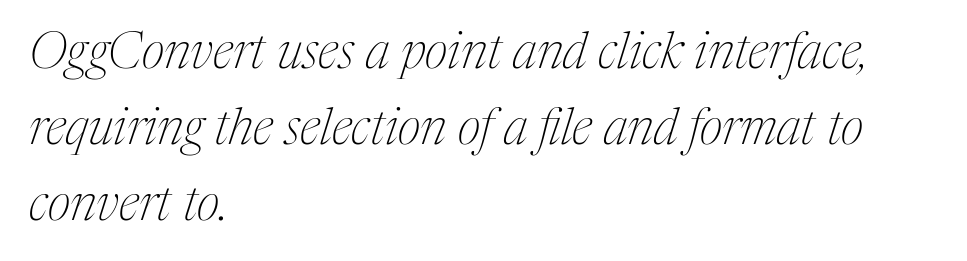
The image shows 50 px thin, condensed serif type, italic (leaning right); set left-aligned, normal line spacing (1.52x), normal letter spacing, not underlined; medium stroke contrast and a medium x-height.
